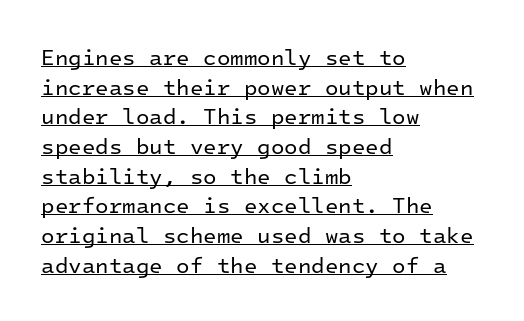
Q: Is the text bold? A: No.
Q: Is the text italic (slanted)? A: No, it is upright.
Q: Is the text underlined? A: Yes.
Q: How is the paragraph aligned? A: Left-aligned.
Q: Is the spacing between letters normal or unusually wide? A: Normal.
Q: Is the spacing between lines tight, normal or loose? A: Normal.
